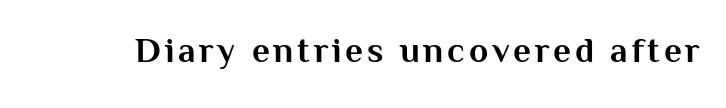
Q: Is the text bold? A: Yes.
Q: Is the text italic (slanted)? A: No, it is upright.
Q: Is the typeface a serif or a sans-serif typeface? A: Sans-serif.
Q: Is the text underlined? A: No.
Q: Width (condensed, normal, or wide)? A: Normal.
Q: Stroke contrast? A: Medium.
Q: x-height? A: Medium.
Q: Monospaced? A: No.
